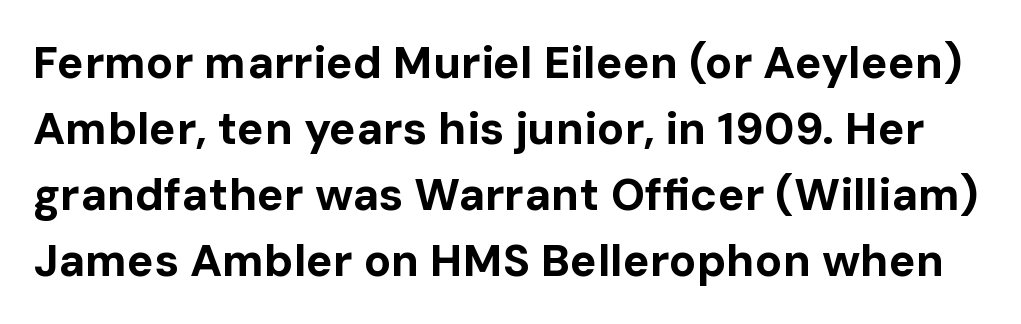
{"serif": "no", "italic": "no", "bold": "yes", "weight": "bold", "width": "normal", "stroke_contrast": "low", "x_height": "medium", "monospaced": "no", "underline": "no", "line_spacing": "normal", "line_spacing_ratio": 1.47, "letter_spacing": "normal", "letter_spacing_em": 0.0, "glyph_px": 45}
